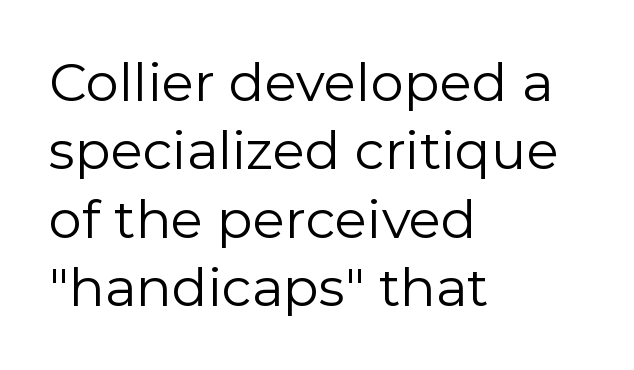
The image shows 53 px regular-weight sans-serif type, upright; set left-aligned, normal line spacing (1.29x), normal letter spacing, not underlined; low stroke contrast and a medium x-height.
